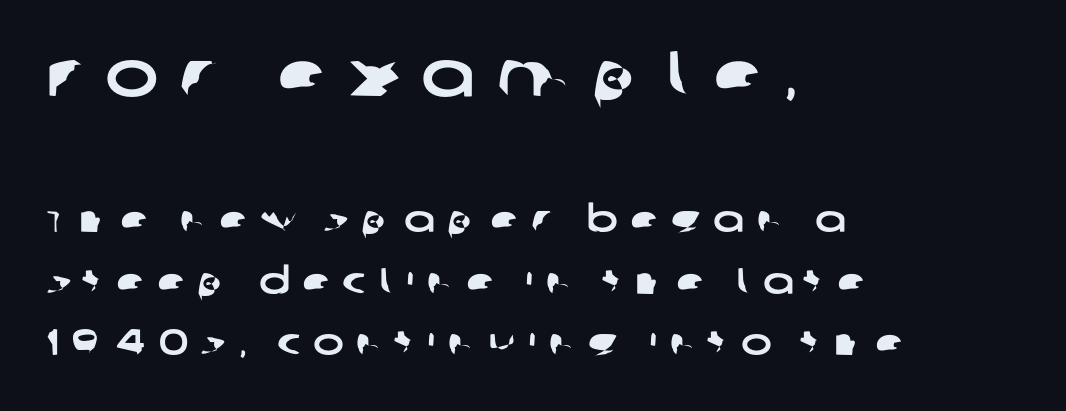
The vertical gap from one line to the next is medium. Size hierarchy here favors the leading block over the trailing one. Does the type have serifs? No, each stem ends abruptly. The tracking jumps out immediately: characters are airy and widely separated.
